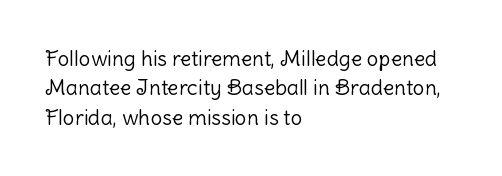
{"italic": "no", "bold": "no", "underline": "no", "align": "left", "line_spacing": "normal", "line_spacing_ratio": 1.4, "letter_spacing": "normal", "letter_spacing_em": 0.0, "glyph_px": 21}
